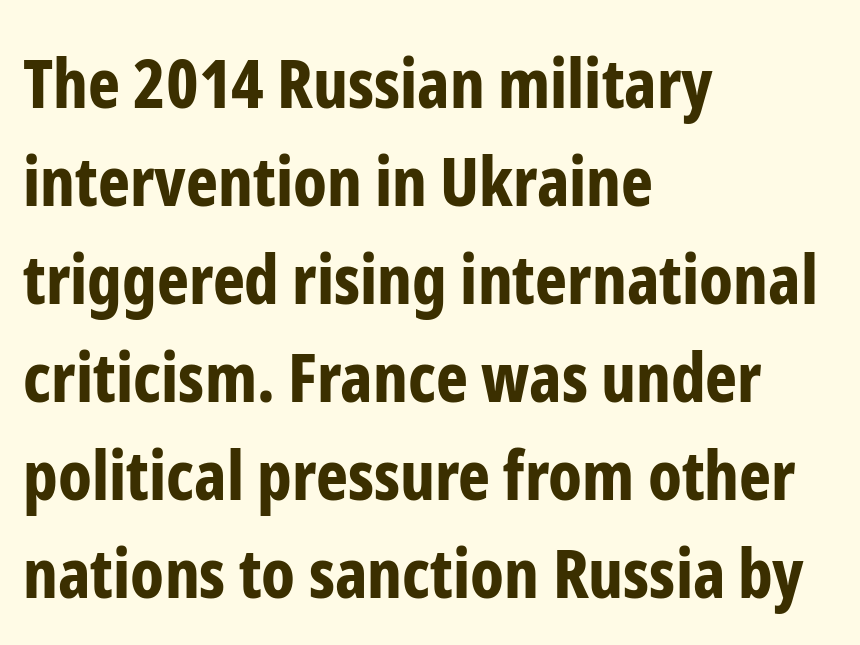
{"serif": "no", "italic": "no", "bold": "yes", "weight": "bold", "width": "condensed", "stroke_contrast": "low", "x_height": "medium", "monospaced": "no", "underline": "no", "align": "left", "line_spacing": "normal", "line_spacing_ratio": 1.44, "letter_spacing": "normal", "letter_spacing_em": 0.0, "glyph_px": 68}
